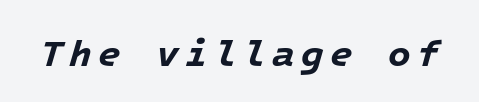
Q: Is the text bold? A: Yes.
Q: Is the text italic (slanted)? A: Yes, it leans right by about 16 degrees.
Q: Is the text underlined? A: No.
Q: Width (condensed, normal, or wide)? A: Normal.
Q: Stroke contrast? A: Low.
Q: x-height? A: Medium.
Q: Monospaced? A: Yes.
